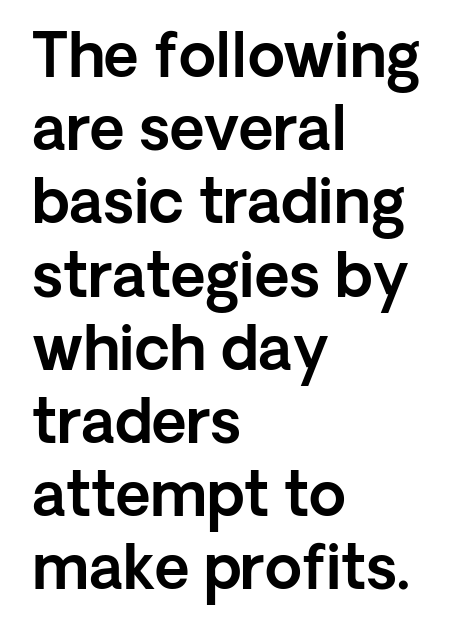
It's the straight-up-and-down kind of type. Glyph-to-glyph distance matches everyday printed text. The font family rendered here belongs to the sans-serif group. Line beginnings align vertically; line endings do not.
